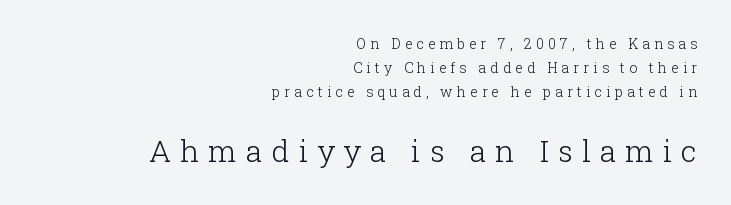
This layout puts the modest block above and the oversized block below. The typesetter chose a ragged-left arrangement here. A typesetter would call this proportional, since set widths differ per character. This rendering features lettering with no underline. Typographically, this falls in the serif category.
